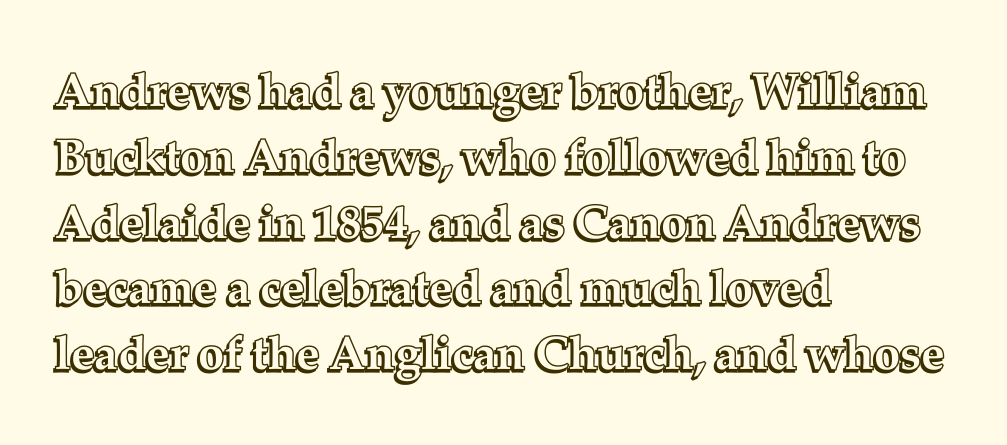
Where is the straight margin? On the left. Tracking value appears to be zero — textbook default spacing. Descenders are the only things crossing below the line. The face used here is proportionally spaced, like ordinary book or web type. Compared with typical paragraphs, the rows here are spaced about the same. The letters stand straight up with perfectly vertical stems.
